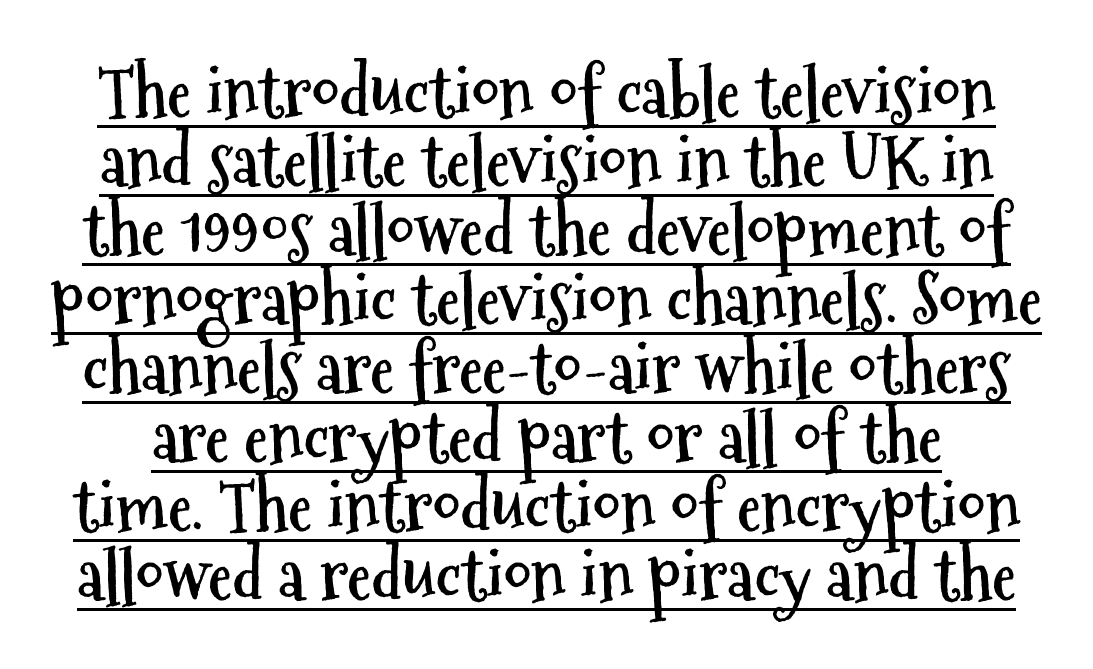
Q: Is the text bold? A: Yes.
Q: Is the text italic (slanted)? A: No, it is upright.
Q: Is the typeface a serif or a sans-serif typeface? A: Sans-serif.
Q: Is the text underlined? A: Yes.
Q: Is the spacing between letters normal or unusually wide? A: Normal.
Q: Is the spacing between lines tight, normal or loose? A: Tight.
Q: Width (condensed, normal, or wide)? A: Condensed.
Q: Stroke contrast? A: Medium.
Q: x-height? A: Medium.
Q: Monospaced? A: No.
